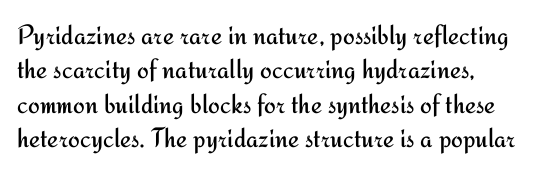
The image shows 28 px regular-weight sans-serif type, upright; set left-aligned, line spacing 1.23x, normal letter spacing, not underlined; medium stroke contrast and a small x-height.
